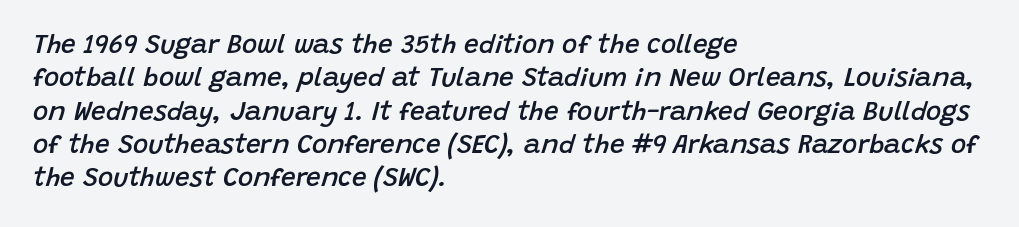
Lines of text with bare space underneath. This rendering leaves character spacing at its baseline value. Horizontal bands of white between lines are of average thickness. This is moderately heavy type, rendered in semibold. When letters slant like this, we call the style italic.
